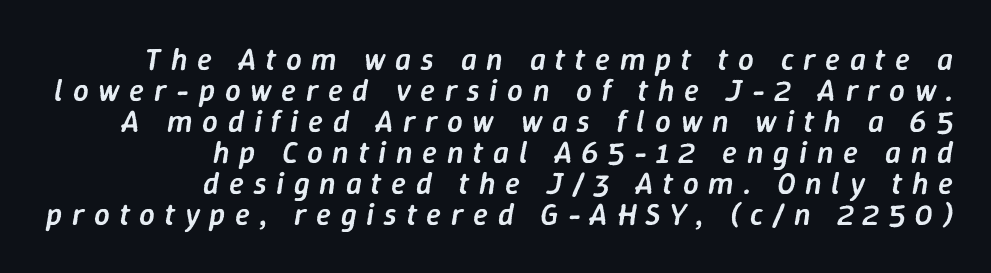
Q: Is the text bold? A: Semi-bold.
Q: Is the text italic (slanted)? A: Yes, it leans right by about 9 degrees.
Q: Is the text underlined? A: No.
Q: How is the paragraph aligned? A: Right-aligned.
Q: Is the spacing between letters normal or unusually wide? A: Unusually wide.
Q: Is the spacing between lines tight, normal or loose? A: Tight.
Q: Width (condensed, normal, or wide)? A: Normal.
Q: Stroke contrast? A: Low.
Q: x-height? A: Medium.
Q: Monospaced? A: No.
